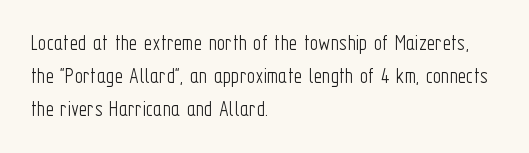
Does extra space separate the letters? No, they use regular spacing. The rendering anchors every line to the left-hand side. The axis of the letterforms is exactly vertical. These lines sit exactly where default settings would place them. Ink coverage per letter is moderate at most. Bare-footed words on every line.
